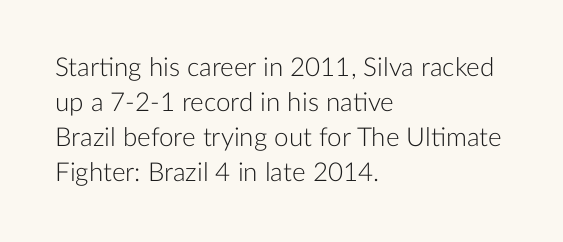
The strip under each line holds only bare page. Short note: letters normally spaced. The axis of the letterforms is exactly vertical. Line spacing here is normal. The rendering anchors every line to the left-hand side.
